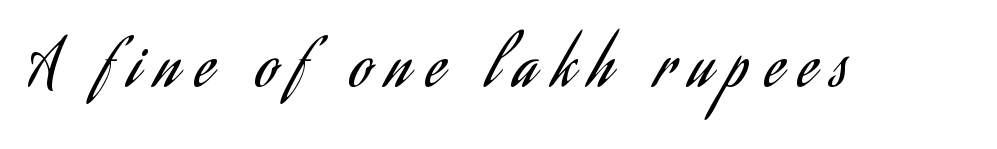
Q: Is the text bold? A: No.
Q: Is the text italic (slanted)? A: Yes.
Q: Is the typeface a serif or a sans-serif typeface? A: Sans-serif.
Q: Is the text underlined? A: No.
Q: Is the spacing between letters normal or unusually wide? A: Unusually wide.
Q: Width (condensed, normal, or wide)? A: Condensed.
Q: Stroke contrast? A: Low.
Q: x-height? A: Small.
Q: Monospaced? A: No.
